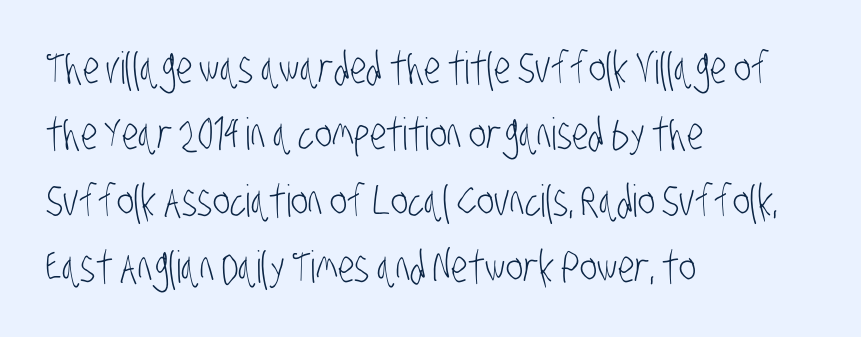
{"serif": "no", "bold": "no", "weight": "light", "width": "condensed", "stroke_contrast": "low", "x_height": "large", "monospaced": "no", "underline": "no", "align": "left", "line_spacing": "normal", "line_spacing_ratio": 1.51, "letter_spacing": "normal", "letter_spacing_em": 0.0, "glyph_px": 44}
